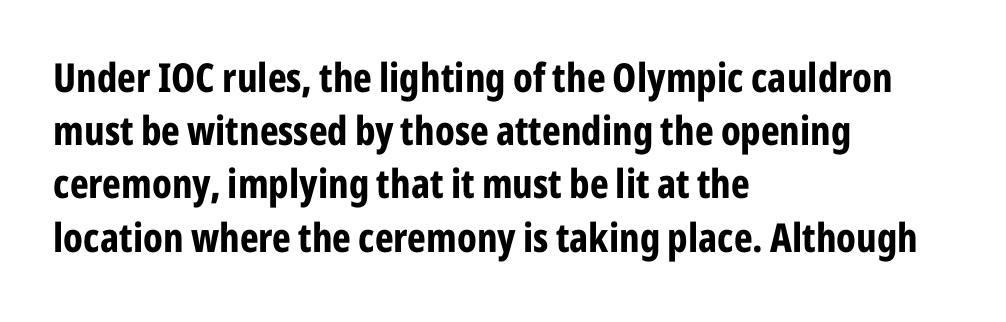
{"serif": "no", "italic": "no", "bold": "yes", "weight": "bold", "width": "condensed", "stroke_contrast": "low", "x_height": "medium", "monospaced": "no", "underline": "no", "align": "left", "line_spacing": "normal", "line_spacing_ratio": 1.33, "letter_spacing": "normal", "letter_spacing_em": 0.0, "glyph_px": 40}
